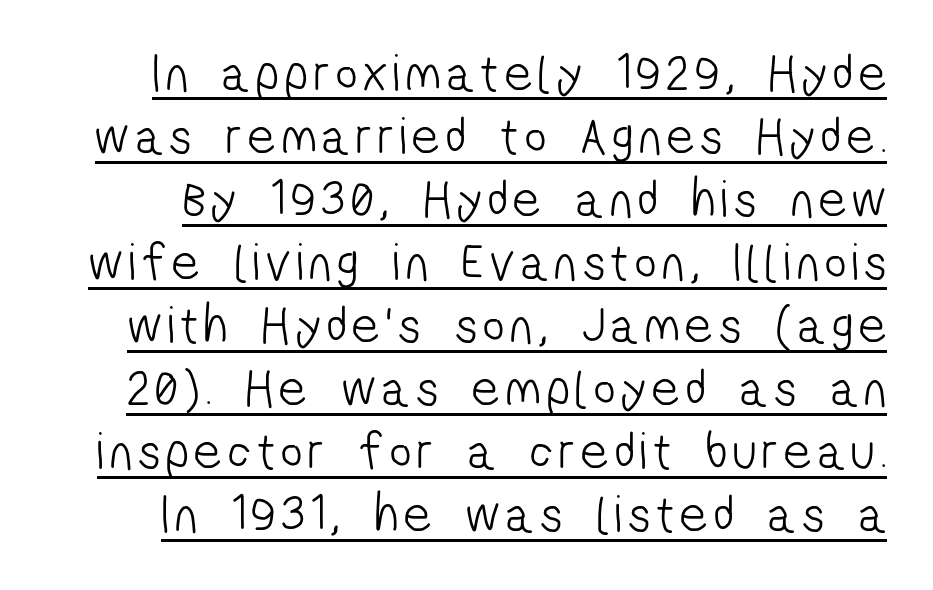
The lettering is marked with a stroke running underneath it. These lines are rendered in a variable-pitch font. The designer went with a sans here, leaving each stem footless. Stem width sits at or under what a default text font uses.
